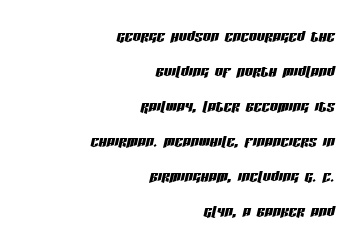
Q: Is the text italic (slanted)? A: Yes, it leans right by about 13 degrees.
Q: Is the text underlined? A: No.
Q: How is the paragraph aligned? A: Right-aligned.
Q: Is the spacing between letters normal or unusually wide? A: Normal.
